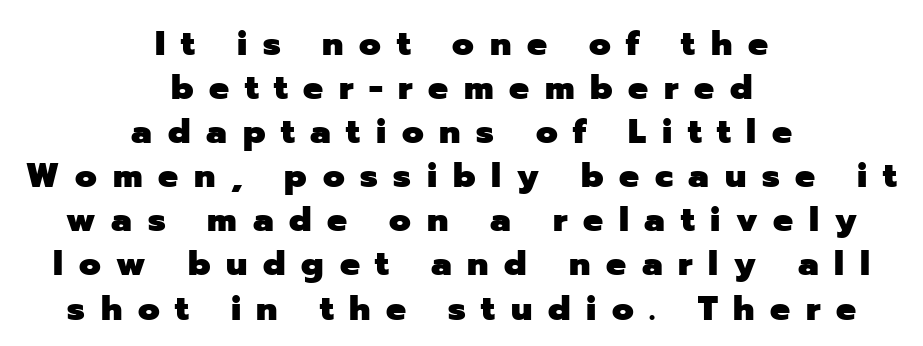
The image shows 35 px heavy sans-serif type, upright; set centered, normal line spacing (1.26x), unusually wide letter spacing (+0.45 em), not underlined; low stroke contrast and a medium x-height.
